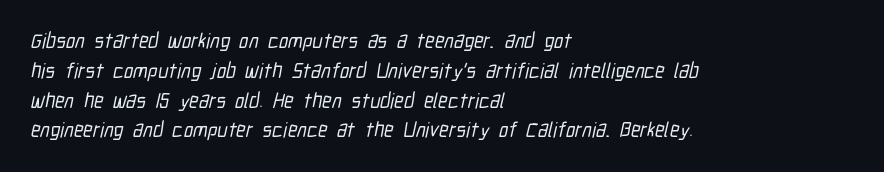
The image shows 21 px text type; set left-aligned, normal line spacing (1.42x), normal letter spacing, not underlined.
